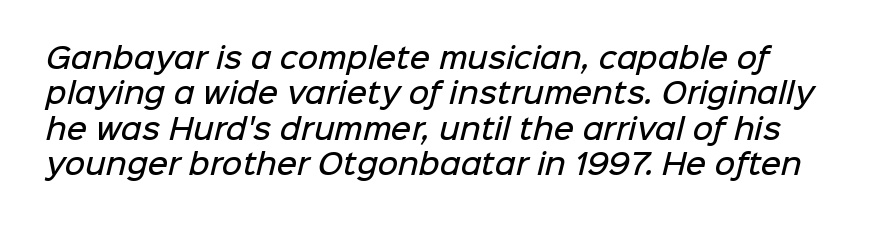
Q: Is the text bold? A: Semi-bold.
Q: Is the typeface a serif or a sans-serif typeface? A: Sans-serif.
Q: Is the text underlined? A: No.
Q: Is the spacing between letters normal or unusually wide? A: Normal.
Q: Is the spacing between lines tight, normal or loose? A: Normal.
Q: Width (condensed, normal, or wide)? A: Normal.
Q: Stroke contrast? A: Low.
Q: x-height? A: Medium.
Q: Monospaced? A: No.
